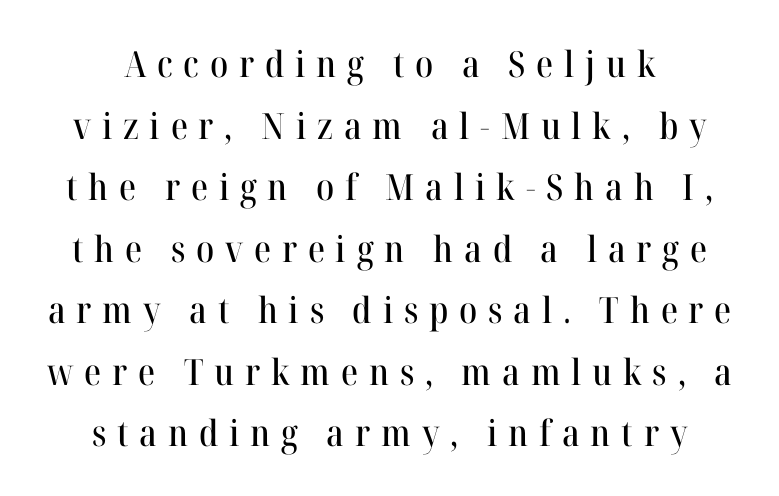
The image shows 36 px serif type, upright; set centered, line spacing 1.71x, unusually wide letter spacing (+0.3 em), not underlined; high stroke contrast and a medium x-height.
